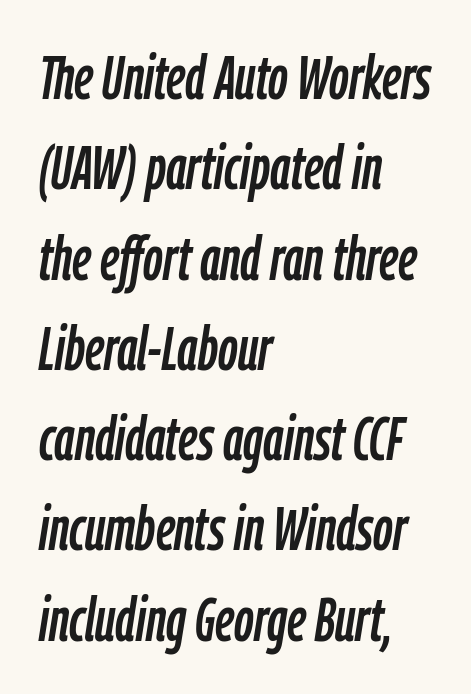
Q: Is the text italic (slanted)? A: Yes, it leans right by about 9 degrees.
Q: Is the text underlined? A: No.
Q: How is the paragraph aligned? A: Left-aligned.
Q: Is the spacing between letters normal or unusually wide? A: Normal.
Q: Is the spacing between lines tight, normal or loose? A: Normal.
Q: Width (condensed, normal, or wide)? A: Condensed.
Q: Stroke contrast? A: Low.
Q: x-height? A: Medium.
Q: Monospaced? A: No.
